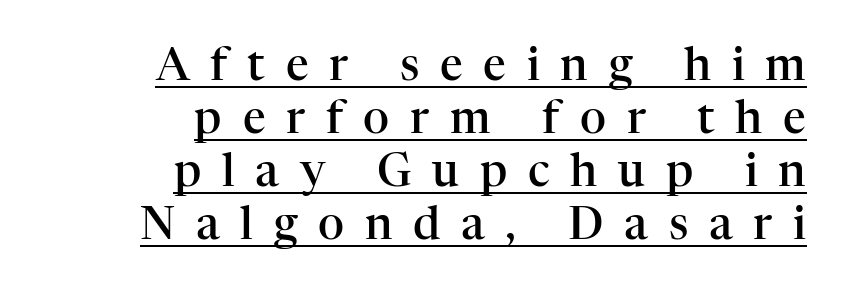
{"serif": "yes", "italic": "no", "bold": "semi", "weight": "semibold", "width": "normal", "stroke_contrast": "high", "x_height": "medium", "monospaced": "no", "underline": "yes", "align": "right", "line_spacing_ratio": 1.18, "letter_spacing": "wide", "letter_spacing_em": 0.46, "glyph_px": 45}
